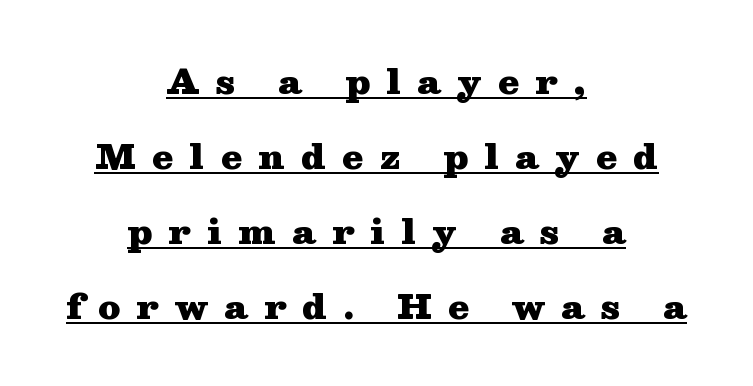
{"serif": "yes", "italic": "no", "bold": "yes", "weight": "heavy", "width": "wide", "stroke_contrast": "medium", "x_height": "medium", "monospaced": "no", "underline": "yes", "align": "center", "line_spacing": "loose", "line_spacing_ratio": 2.21, "letter_spacing": "wide", "letter_spacing_em": 0.48, "glyph_px": 34}
